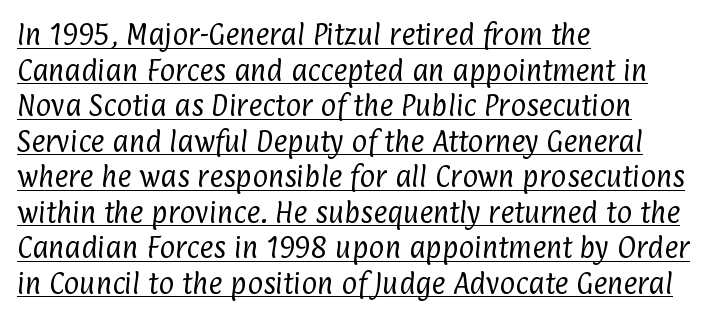
The image shows 24 px text type; set left-aligned, normal line spacing (1.48x), normal letter spacing, underlined.
